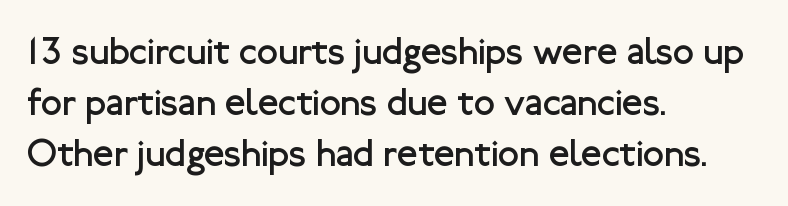
Rule under the text: the space is simply empty. Standard letterfit; no display-style spreading of the glyphs. To sum up the face: it is a sans, with no serifs. A typesetter would call this proportional, since set widths differ per character.
